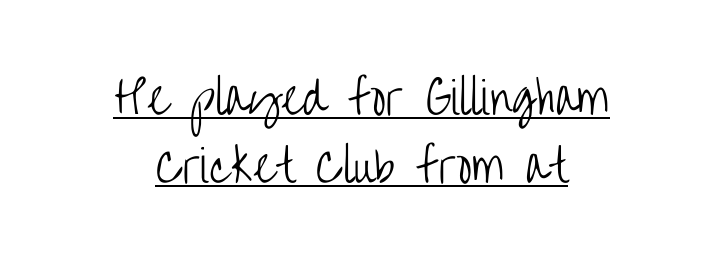
{"serif": "no", "italic": "no", "bold": "no", "weight": "light", "width": "condensed", "stroke_contrast": "low", "x_height": "large", "monospaced": "no", "underline": "yes", "align": "center", "line_spacing": "normal", "line_spacing_ratio": 1.55, "letter_spacing": "normal", "letter_spacing_em": 0.0, "glyph_px": 44}
